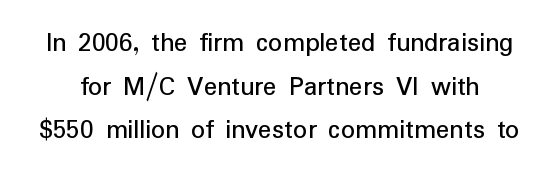
{"serif": "no", "italic": "no", "bold": "no", "weight": "regular", "width": "normal", "stroke_contrast": "low", "x_height": "medium", "monospaced": "no", "underline": "no", "line_spacing": "normal", "line_spacing_ratio": 1.56, "letter_spacing": "normal", "letter_spacing_em": 0.0, "glyph_px": 28}
